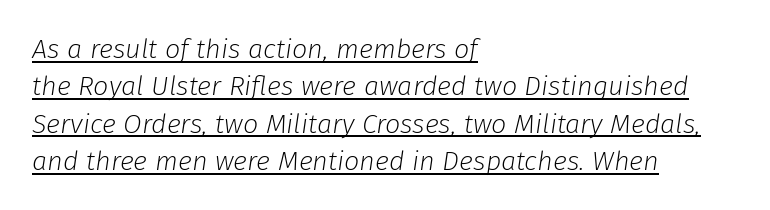
{"italic": "yes", "lean": "right", "slant_degrees": 8, "bold": "no", "underline": "yes", "align": "left", "line_spacing": "normal", "line_spacing_ratio": 1.38, "letter_spacing": "normal", "letter_spacing_em": 0.0, "glyph_px": 27}
